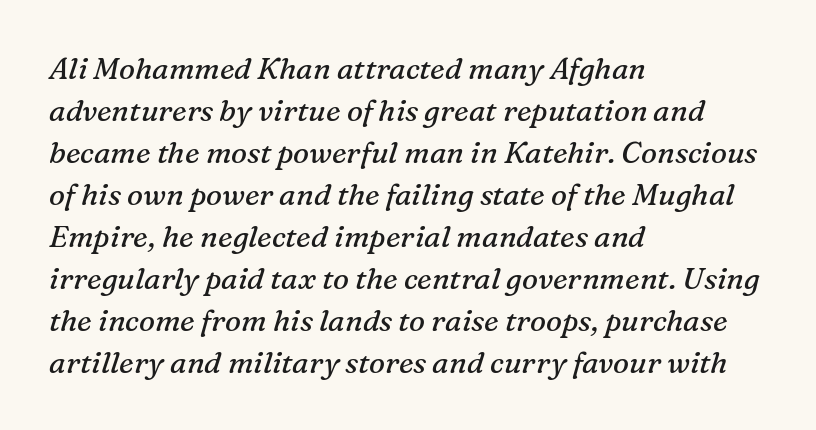
{"serif": "yes", "italic": "yes", "lean": "right", "slant_degrees": 16, "bold": "no", "weight": "regular", "width": "normal", "stroke_contrast": "medium", "x_height": "medium", "monospaced": "no", "underline": "no", "align": "left", "line_spacing": "normal", "line_spacing_ratio": 1.4, "letter_spacing": "normal", "letter_spacing_em": 0.0, "glyph_px": 30}
